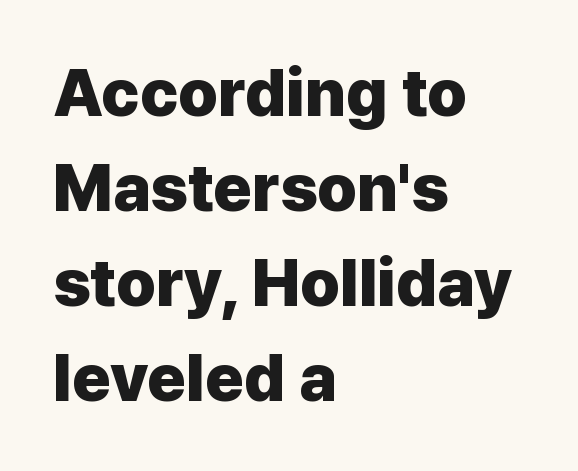
The image shows 66 px heavy sans-serif type, upright; set left-aligned, normal line spacing (1.44x), normal letter spacing, not underlined; low stroke contrast and a medium x-height.
